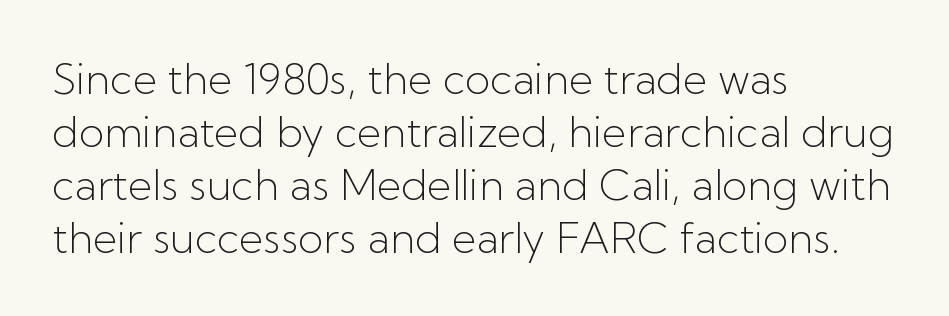
Weight: regular or lighter. Observe the absence of serifs on each vertical stroke in this sample. Observe the ordinary spacing: letters are neighbours, not strangers. You could not count columns in this text — the font is proportionally spaced.
